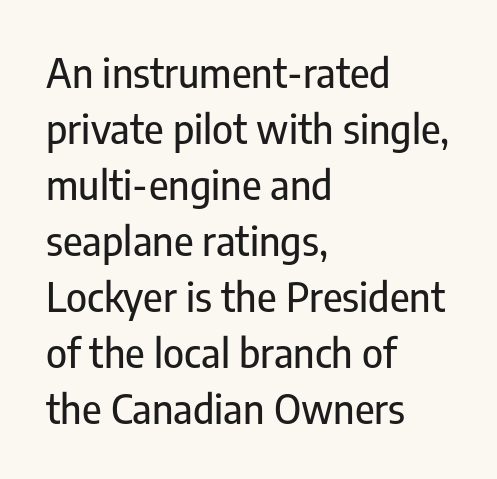
Vertically, the passage feels balanced, rows spaced as you'd expect. Do the characters align in a grid? No, the font is proportional. Tall strokes in this sample are plumb rather than angled. The letters sit at their default tracking, neither squeezed nor spread. The text block is weighted toward the left margin, trailing off unevenly rightward. Stroke terminals: plain, sans-serif.
